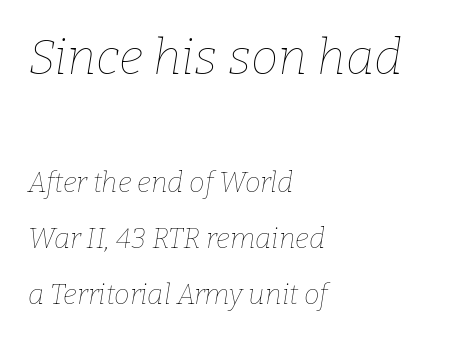
Q: Is the text bold? A: No.
Q: Is the text italic (slanted)? A: Yes, it leans right by about 9 degrees.
Q: Is the text underlined? A: No.
Q: How is the paragraph aligned? A: Left-aligned.
Q: Is the spacing between letters normal or unusually wide? A: Normal.
Q: Is the spacing between lines tight, normal or loose? A: Loose.
Q: Which block of text is set in a larger size, the first (top) or the second (bottom)? A: The first (top) one.
Q: Width (condensed, normal, or wide)? A: Normal.
Q: Stroke contrast? A: Low.
Q: x-height? A: Medium.
Q: Monospaced? A: No.
